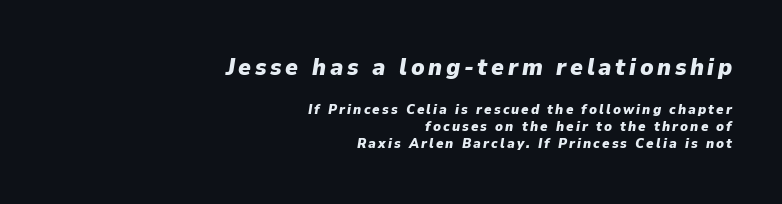
The font is running at its bold setting. Designer's note — italics engaged. A student would call this right alignment; a typographer would say flush right, rag left. Anything drawn beneath the words? Only blank space. Visually, the top section dominates because its glyphs are scaled up.
